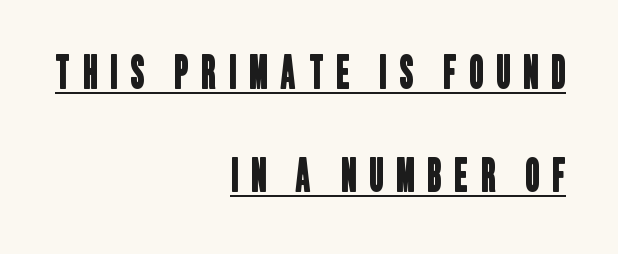
Students, observe the line beneath the letters — that is underlining. This block would shrink considerably if given ordinary leading; it's expanded now. Caption: expanded tracking, letters set apart. You could not count columns in this text — the font is proportionally spaced. Visually the block forms a straight wall on the right and a jagged coastline on the left. Regarding serifs, this sample does without them.
